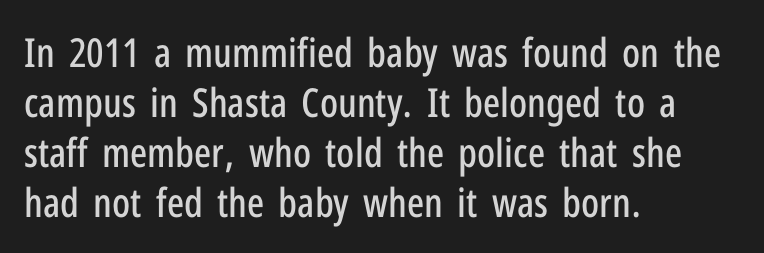
Q: Is the text italic (slanted)? A: No, it is upright.
Q: Is the typeface a serif or a sans-serif typeface? A: Sans-serif.
Q: Is the text underlined? A: No.
Q: How is the paragraph aligned? A: Left-aligned.
Q: Is the spacing between letters normal or unusually wide? A: Normal.
Q: Is the spacing between lines tight, normal or loose? A: Normal.
Q: Width (condensed, normal, or wide)? A: Condensed.
Q: Stroke contrast? A: Low.
Q: x-height? A: Medium.
Q: Monospaced? A: No.
